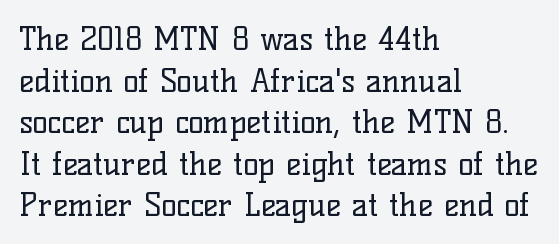
Q: Is the text bold? A: No.
Q: Is the text italic (slanted)? A: No, it is upright.
Q: Is the typeface a serif or a sans-serif typeface? A: Serif.
Q: Is the text underlined? A: No.
Q: How is the paragraph aligned? A: Left-aligned.
Q: Is the spacing between letters normal or unusually wide? A: Normal.
Q: Is the spacing between lines tight, normal or loose? A: Normal.
Q: Width (condensed, normal, or wide)? A: Normal.
Q: Stroke contrast? A: Low.
Q: x-height? A: Medium.
Q: Monospaced? A: No.
